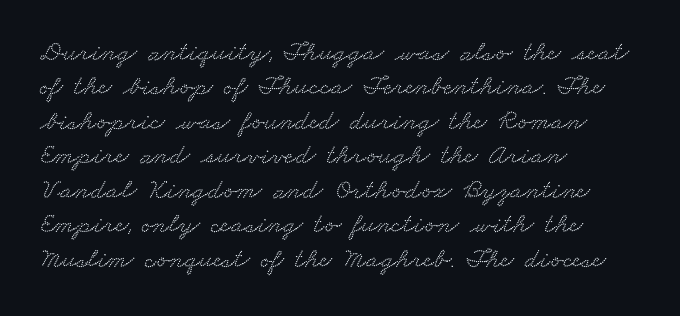
{"serif": "yes", "width": "wide", "stroke_contrast": "low", "x_height": "small", "monospaced": "no", "underline": "no", "align": "left", "line_spacing_ratio": 1.23, "letter_spacing": "normal", "letter_spacing_em": 0.0, "glyph_px": 28}
